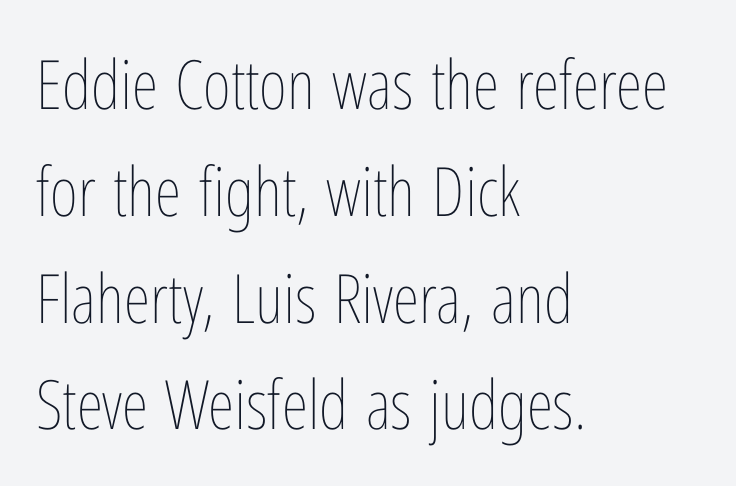
Regarding leading, the lines here are spaced in the standard way. These lines are rendered in a variable-pitch font. All the whitespace from short lines collects on the right. No heavy texture on the line: the type isn't bold.
